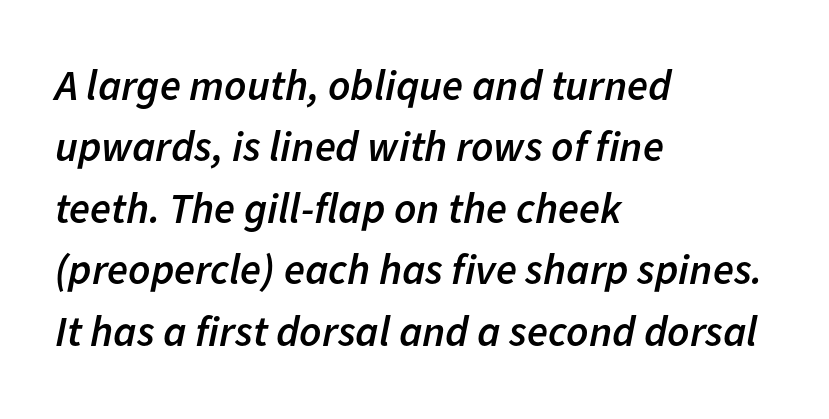
The image shows 43 px semibold type, italic (leaning right); set left-aligned, normal line spacing (1.43x), normal letter spacing, not underlined; low stroke contrast and a medium x-height.
